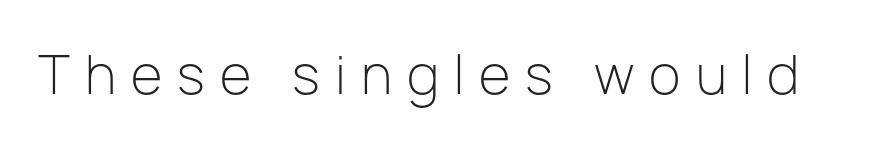
Q: Is the text bold? A: No.
Q: Is the text italic (slanted)? A: No, it is upright.
Q: Is the typeface a serif or a sans-serif typeface? A: Sans-serif.
Q: Is the text underlined? A: No.
Q: Is the spacing between letters normal or unusually wide? A: Unusually wide.
Q: Width (condensed, normal, or wide)? A: Normal.
Q: Stroke contrast? A: Low.
Q: x-height? A: Medium.
Q: Monospaced? A: No.
